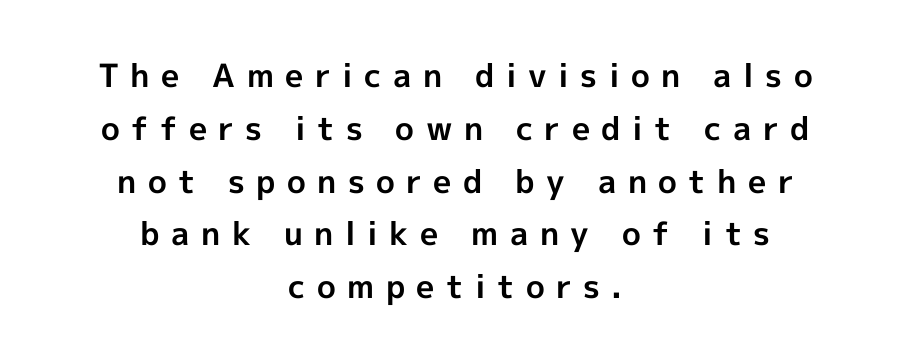
The image shows 32 px bold sans-serif type, upright; set centered, normal line spacing (1.65x), unusually wide letter spacing (+0.36 em), not underlined; a medium x-height.
